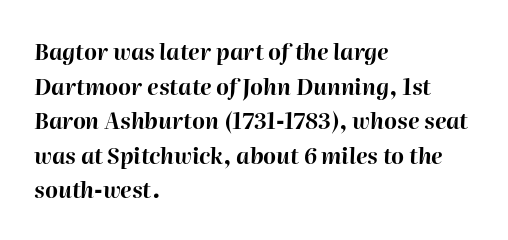
{"italic": "yes", "lean": "right", "slant_degrees": 2, "bold": "yes", "underline": "no", "align": "left", "line_spacing": "normal", "line_spacing_ratio": 1.57, "letter_spacing": "normal", "letter_spacing_em": 0.0, "glyph_px": 22}
